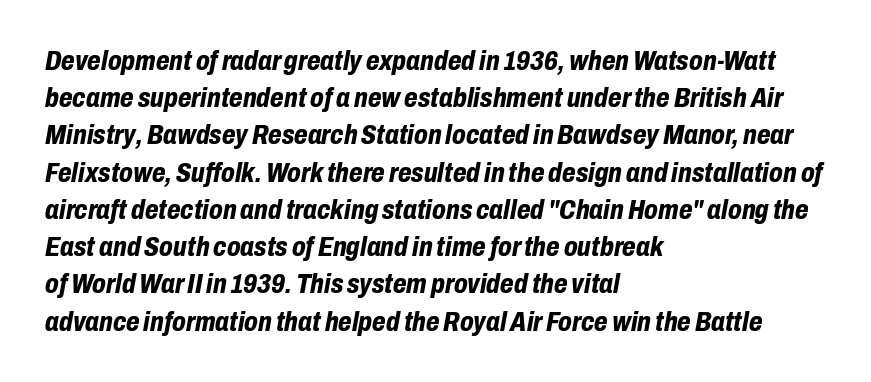
{"italic": "yes", "lean": "right", "slant_degrees": 10, "bold": "yes", "weight": "bold", "width": "condensed", "stroke_contrast": "low", "x_height": "medium", "monospaced": "no", "underline": "no", "align": "left", "line_spacing": "normal", "line_spacing_ratio": 1.33, "letter_spacing": "normal", "letter_spacing_em": 0.0, "glyph_px": 28}
